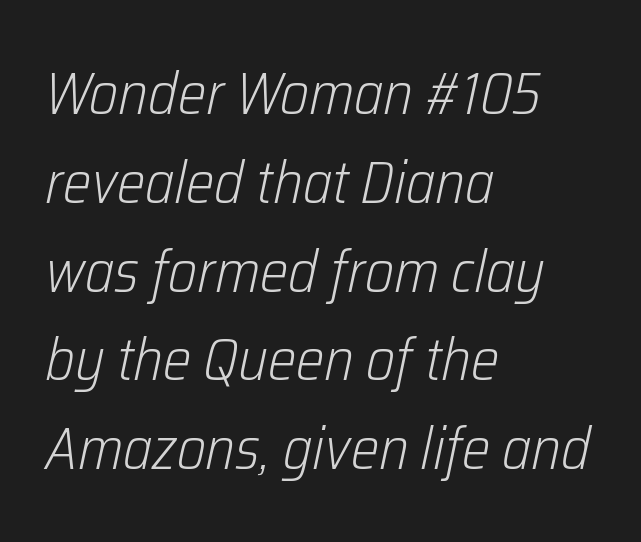
Q: Is the text bold? A: No.
Q: Is the text italic (slanted)? A: Yes, it leans right by about 12 degrees.
Q: Is the text underlined? A: No.
Q: How is the paragraph aligned? A: Left-aligned.
Q: Is the spacing between letters normal or unusually wide? A: Normal.
Q: Is the spacing between lines tight, normal or loose? A: Normal.
Q: Width (condensed, normal, or wide)? A: Condensed.
Q: Stroke contrast? A: Low.
Q: x-height? A: Medium.
Q: Monospaced? A: No.
